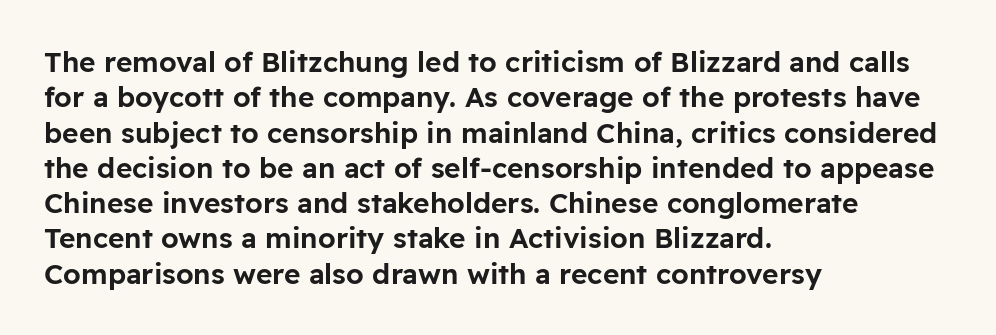
Q: Is the text italic (slanted)? A: No, it is upright.
Q: Is the typeface a serif or a sans-serif typeface? A: Sans-serif.
Q: Is the text underlined? A: No.
Q: How is the paragraph aligned? A: Left-aligned.
Q: Is the spacing between letters normal or unusually wide? A: Normal.
Q: Is the spacing between lines tight, normal or loose? A: Normal.
Q: Width (condensed, normal, or wide)? A: Normal.
Q: Stroke contrast? A: Low.
Q: x-height? A: Medium.
Q: Monospaced? A: No.
